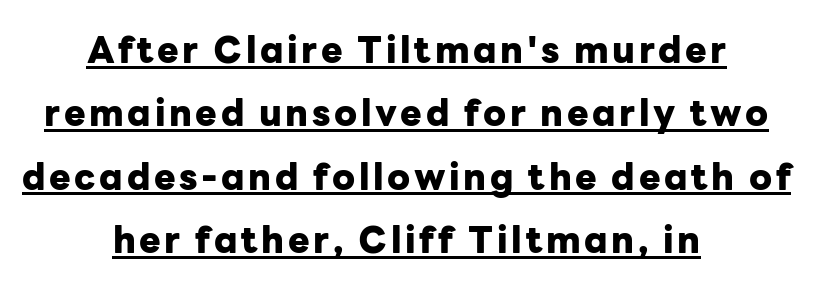
Q: Is the text bold? A: Yes.
Q: Is the text italic (slanted)? A: No, it is upright.
Q: Is the typeface a serif or a sans-serif typeface? A: Sans-serif.
Q: Is the text underlined? A: Yes.
Q: How is the paragraph aligned? A: Centered.
Q: Width (condensed, normal, or wide)? A: Normal.
Q: Stroke contrast? A: Low.
Q: x-height? A: Medium.
Q: Monospaced? A: No.
